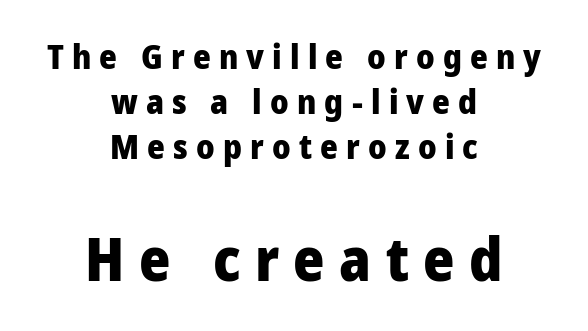
The image shows 60 px heavy sans-serif type, upright; set centered, normal line spacing (1.33x), unusually wide letter spacing (+0.24 em), not underlined; the second (bottom) block is 1.76x larger; low stroke contrast and a medium x-height.
